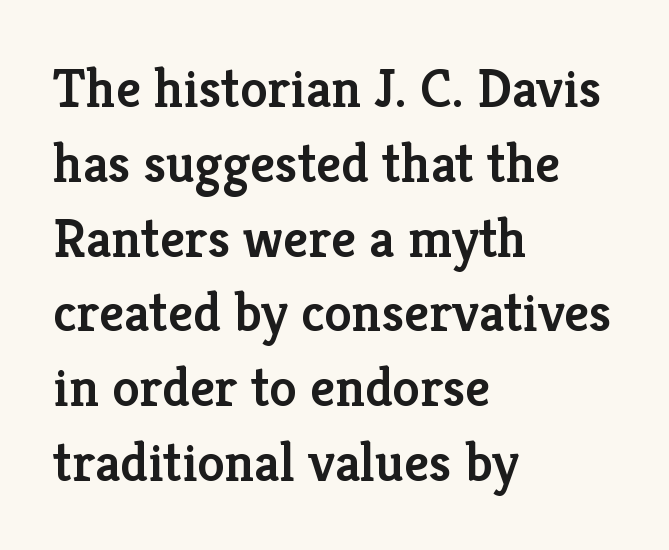
Q: Is the text bold? A: Semi-bold.
Q: Is the text italic (slanted)? A: No, it is upright.
Q: Is the typeface a serif or a sans-serif typeface? A: Serif.
Q: Is the text underlined? A: No.
Q: How is the paragraph aligned? A: Left-aligned.
Q: Is the spacing between letters normal or unusually wide? A: Normal.
Q: Is the spacing between lines tight, normal or loose? A: Normal.
Q: Width (condensed, normal, or wide)? A: Normal.
Q: Stroke contrast? A: Low.
Q: x-height? A: Medium.
Q: Monospaced? A: No.
